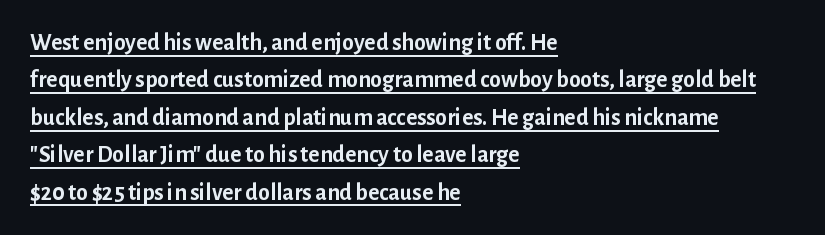
Q: Is the text bold? A: Yes.
Q: Is the text italic (slanted)? A: No, it is upright.
Q: Is the text underlined? A: Yes.
Q: How is the paragraph aligned? A: Left-aligned.
Q: Is the spacing between letters normal or unusually wide? A: Normal.
Q: Is the spacing between lines tight, normal or loose? A: Normal.
